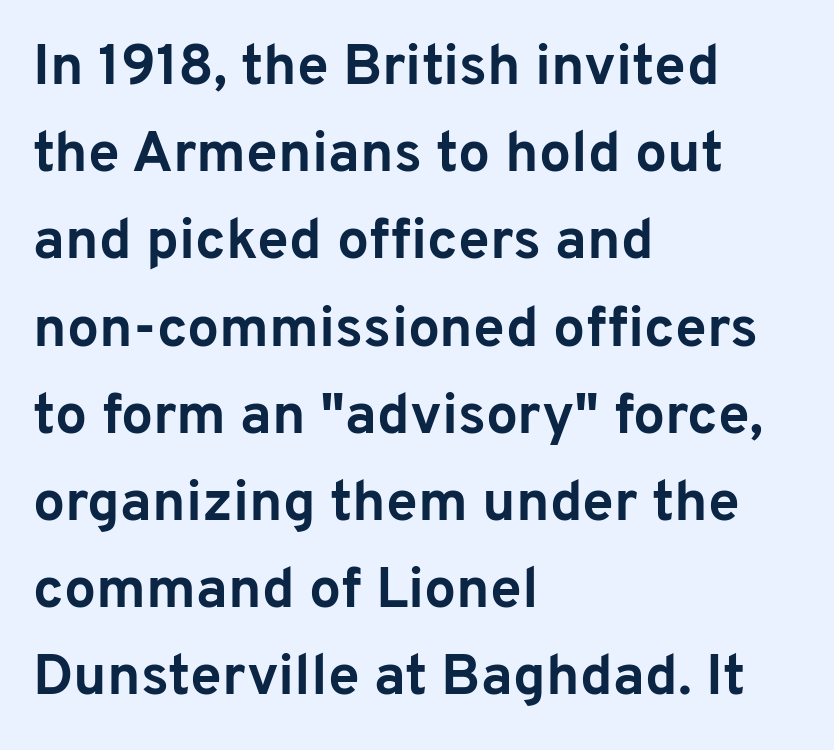
Q: Is the text bold? A: Yes.
Q: Is the text italic (slanted)? A: No, it is upright.
Q: Is the typeface a serif or a sans-serif typeface? A: Sans-serif.
Q: Is the text underlined? A: No.
Q: How is the paragraph aligned? A: Left-aligned.
Q: Is the spacing between letters normal or unusually wide? A: Normal.
Q: Is the spacing between lines tight, normal or loose? A: Normal.
Q: Width (condensed, normal, or wide)? A: Normal.
Q: Stroke contrast? A: Low.
Q: x-height? A: Medium.
Q: Monospaced? A: No.
